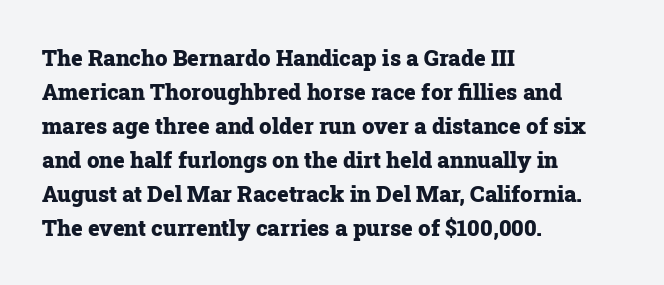
Q: Is the text bold? A: Yes.
Q: Is the text italic (slanted)? A: No, it is upright.
Q: Is the text underlined? A: No.
Q: How is the paragraph aligned? A: Left-aligned.
Q: Is the spacing between letters normal or unusually wide? A: Normal.
Q: Is the spacing between lines tight, normal or loose? A: Normal.
